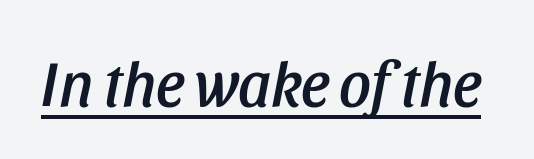
The image shows 63 px condensed type, italic (leaning right); set normal letter spacing, underlined; low stroke contrast and a large x-height.
